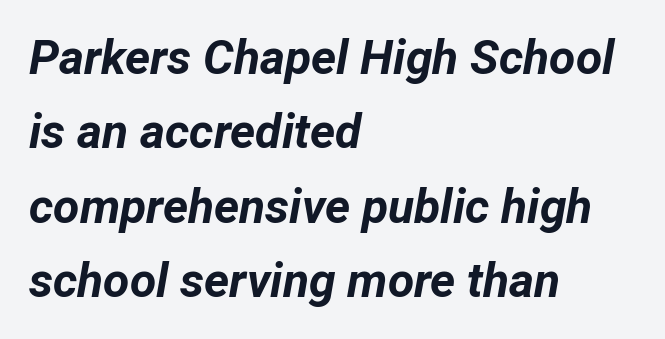
{"italic": "yes", "lean": "right", "slant_degrees": 12, "bold": "yes", "weight": "bold", "width": "normal", "stroke_contrast": "low", "x_height": "medium", "monospaced": "no", "underline": "no", "align": "left", "line_spacing": "normal", "line_spacing_ratio": 1.55, "letter_spacing": "normal", "letter_spacing_em": 0.0, "glyph_px": 48}
